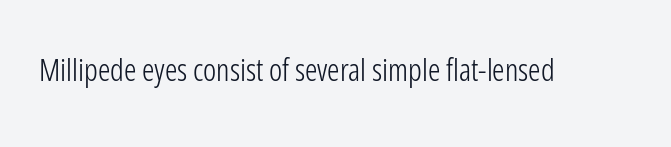
{"serif": "no", "italic": "no", "bold": "no", "weight": "light", "width": "condensed", "stroke_contrast": "low", "x_height": "medium", "monospaced": "no", "underline": "no", "letter_spacing": "normal", "letter_spacing_em": 0.0, "glyph_px": 31}
